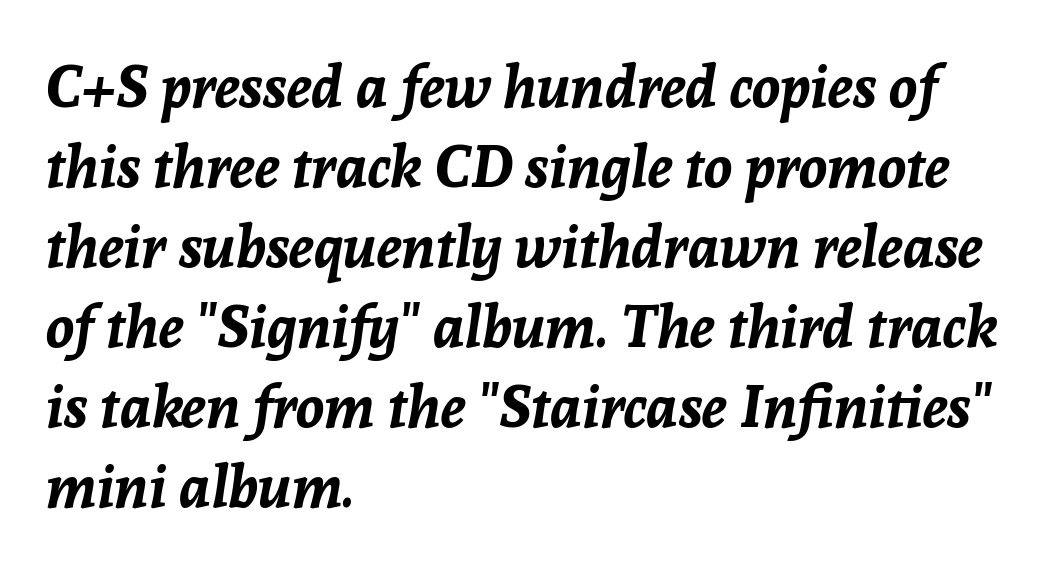
{"italic": "yes", "lean": "right", "slant_degrees": 8, "bold": "yes", "weight": "bold", "width": "normal", "stroke_contrast": "low", "x_height": "medium", "monospaced": "no", "underline": "no", "align": "left", "line_spacing": "normal", "line_spacing_ratio": 1.38, "letter_spacing": "normal", "letter_spacing_em": 0.0, "glyph_px": 58}
